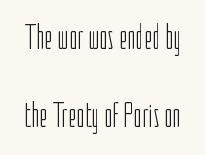
Proportional: the letters do not fall into vertical columns. The tracking reads as untouched default to a designer's eye. The area under the type is left untouched. The face used here is a sans, in the tradition of grotesques and geometrics. The lettering stays uniformly vertical, giving the passage a roman look.
